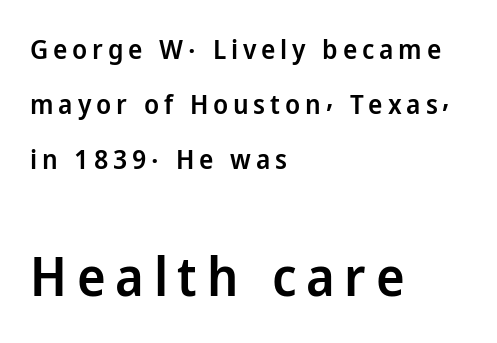
Emphasis by weight is partial: semibold. Is this a sans? Yes — the strokes have no serifs. Does the leading feel generous? Absolutely, it's lavish. Spacing verdict: proportional, widths tailored to each character. Unmarked baselines from the first word to the last.
